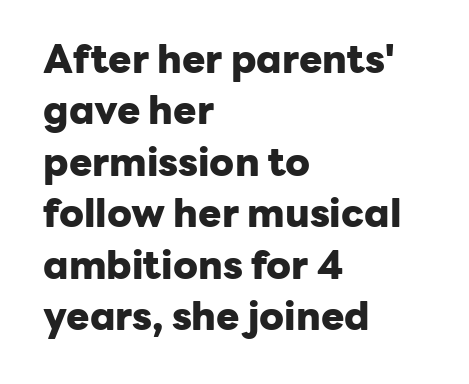
Q: Is the text bold? A: Yes.
Q: Is the text italic (slanted)? A: No, it is upright.
Q: Is the typeface a serif or a sans-serif typeface? A: Sans-serif.
Q: Is the text underlined? A: No.
Q: How is the paragraph aligned? A: Left-aligned.
Q: Is the spacing between letters normal or unusually wide? A: Normal.
Q: Is the spacing between lines tight, normal or loose? A: Normal.
Q: Width (condensed, normal, or wide)? A: Normal.
Q: Stroke contrast? A: Low.
Q: x-height? A: Medium.
Q: Monospaced? A: No.
